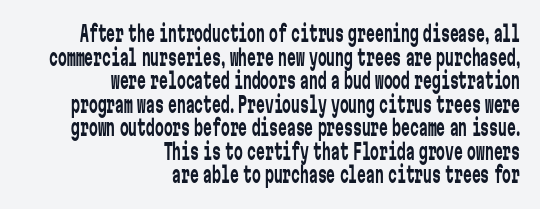
The image shows 22 px text type, upright; set right-aligned, tight line spacing (1.07x), normal letter spacing, not underlined.
